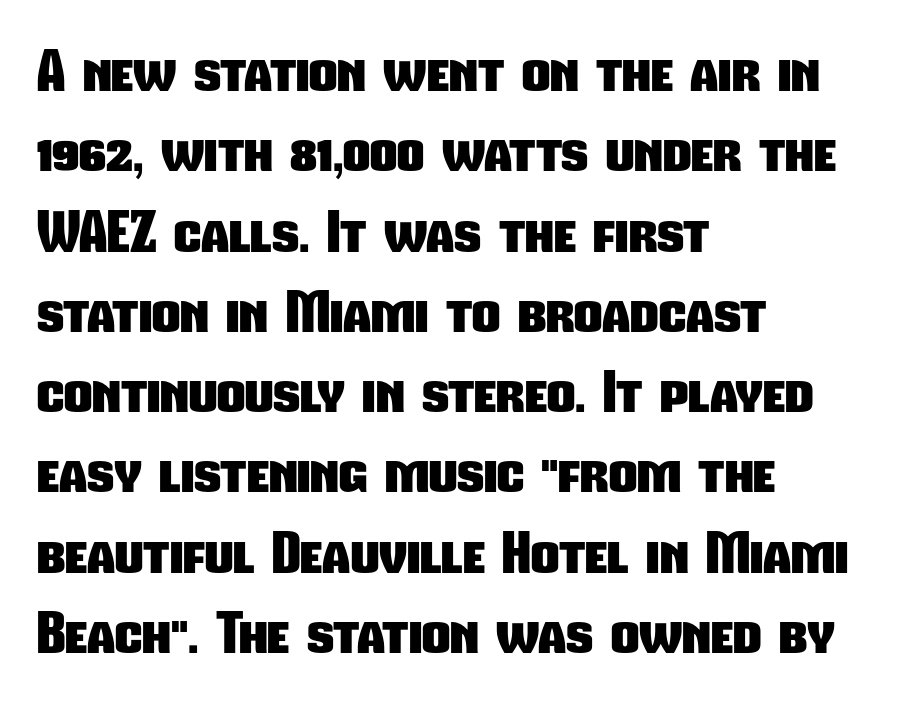
Q: Is the text bold? A: Yes.
Q: Is the typeface a serif or a sans-serif typeface? A: Sans-serif.
Q: Is the text underlined? A: No.
Q: How is the paragraph aligned? A: Left-aligned.
Q: Is the spacing between letters normal or unusually wide? A: Normal.
Q: Is the spacing between lines tight, normal or loose? A: Normal.
Q: Width (condensed, normal, or wide)? A: Condensed.
Q: Stroke contrast? A: Low.
Q: x-height? A: Medium.
Q: Monospaced? A: No.
